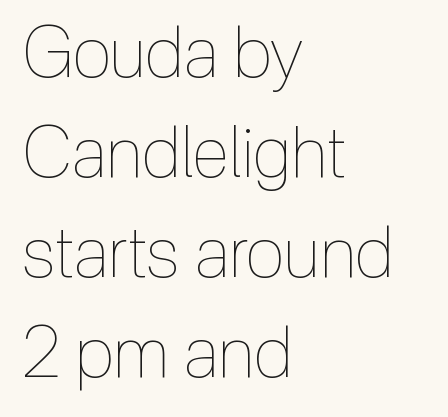
{"italic": "no", "bold": "no", "weight": "thin", "width": "condensed", "x_height": "medium", "monospaced": "no", "underline": "no", "align": "left", "line_spacing": "normal", "line_spacing_ratio": 1.41, "letter_spacing": "normal", "letter_spacing_em": 0.0, "glyph_px": 71}
